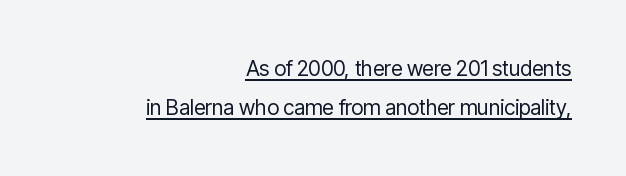
The image shows 21 px text type, upright; set right-aligned, line spacing 1.84x, normal letter spacing, underlined.
